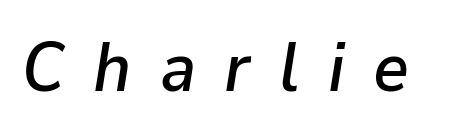
{"italic": "yes", "lean": "right", "slant_degrees": 9, "width": "normal", "stroke_contrast": "low", "x_height": "medium", "monospaced": "no", "underline": "no", "letter_spacing": "wide", "letter_spacing_em": 0.41, "glyph_px": 69}
